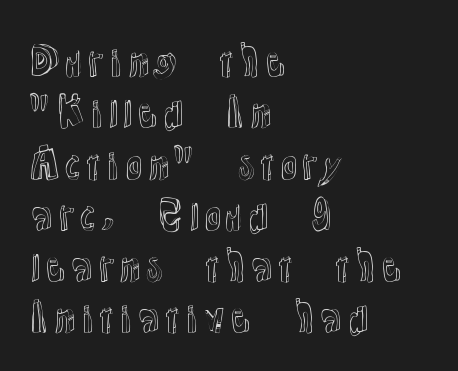
The image shows 38 px text type, upright; set left-aligned, normal line spacing (1.35x), normal letter spacing, not underlined; a medium x-height.
